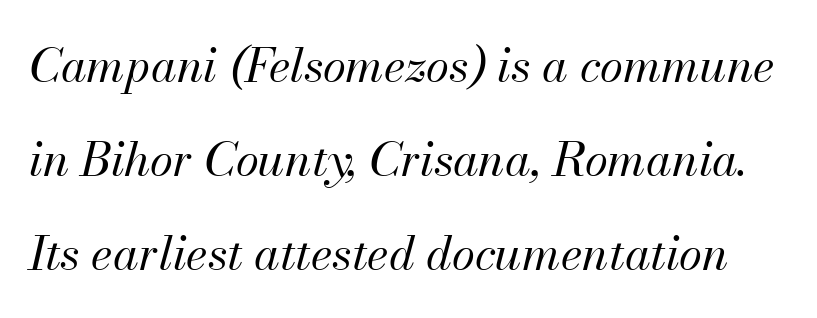
Q: Is the text bold? A: No.
Q: Is the text italic (slanted)? A: Yes, it leans right by about 13 degrees.
Q: Is the text underlined? A: No.
Q: Is the spacing between letters normal or unusually wide? A: Normal.
Q: Is the spacing between lines tight, normal or loose? A: Loose.
Q: Width (condensed, normal, or wide)? A: Normal.
Q: Stroke contrast? A: Medium.
Q: x-height? A: Small.
Q: Monospaced? A: No.
